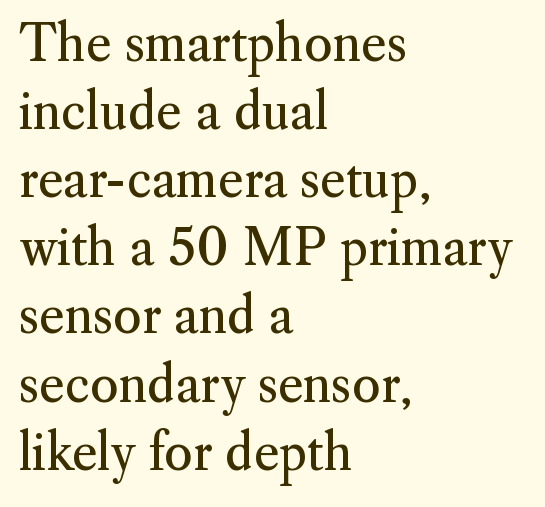
What kind of face is this? One with serifs. Unlike italic type, these characters show no tilt at all. No extra ink here — the face is not bold. Successive baselines arrive at the customary interval.
